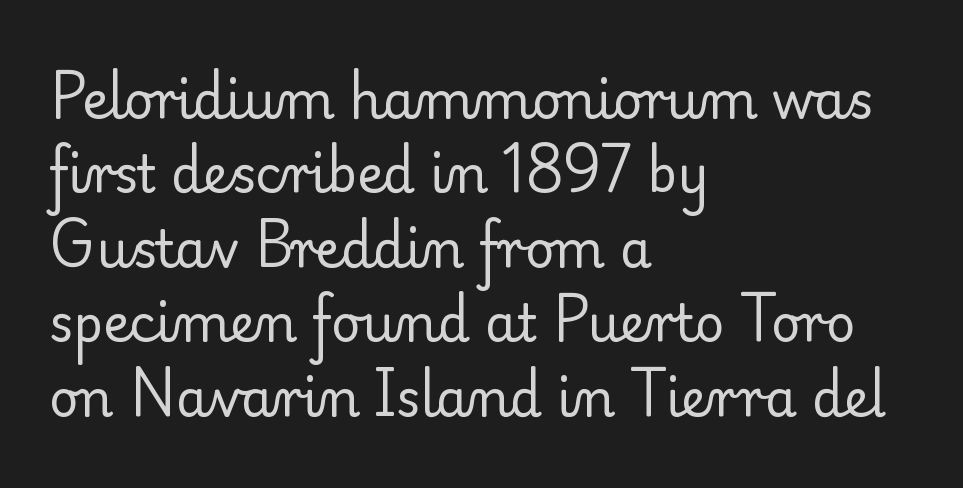
Q: Is the text bold? A: No.
Q: Is the text italic (slanted)? A: No, it is upright.
Q: Is the typeface a serif or a sans-serif typeface? A: Serif.
Q: Is the text underlined? A: No.
Q: How is the paragraph aligned? A: Left-aligned.
Q: Is the spacing between letters normal or unusually wide? A: Normal.
Q: Is the spacing between lines tight, normal or loose? A: Normal.
Q: Width (condensed, normal, or wide)? A: Normal.
Q: Stroke contrast? A: Low.
Q: x-height? A: Small.
Q: Monospaced? A: No.
